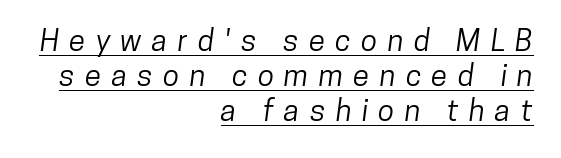
{"serif": "no", "width": "condensed", "stroke_contrast": "low", "x_height": "medium", "monospaced": "no", "underline": "yes", "align": "right", "line_spacing_ratio": 1.17, "letter_spacing": "wide", "letter_spacing_em": 0.34, "glyph_px": 30}
